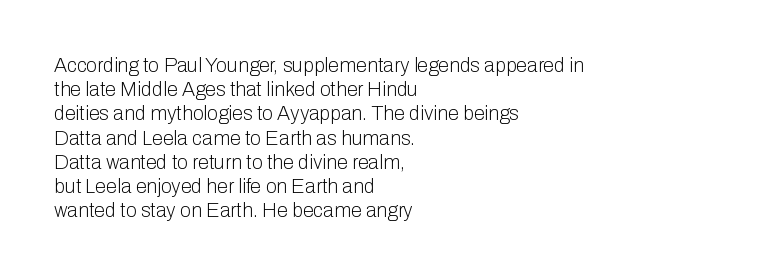
The image shows 20 px text type, upright; set left-aligned, line spacing 1.21x, normal letter spacing, not underlined.
